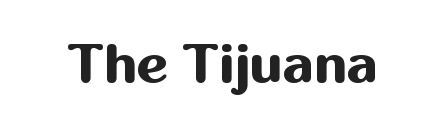
The image shows 55 px bold sans-serif type, upright; set normal letter spacing, not underlined; medium stroke contrast and a medium x-height.
